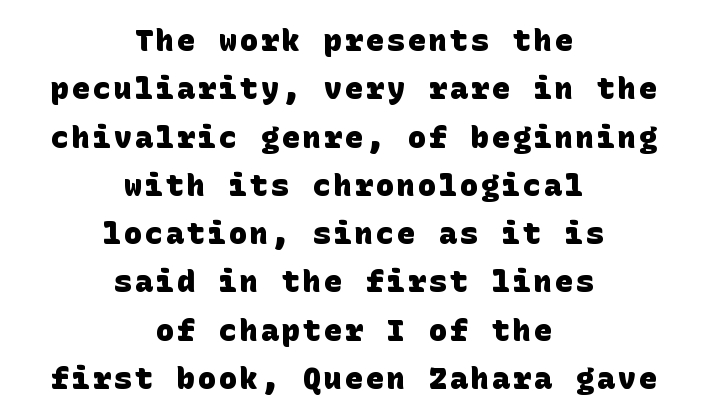
{"serif": "no", "bold": "yes", "weight": "heavy", "width": "normal", "stroke_contrast": "low", "x_height": "large", "underline": "no", "align": "center", "line_spacing": "normal", "line_spacing_ratio": 1.61, "glyph_px": 30}
